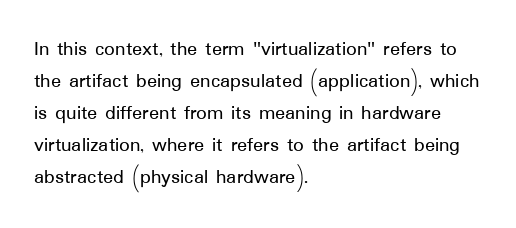
The image shows 21 px text type, upright; set left-aligned, normal line spacing (1.52x), normal letter spacing, not underlined.
